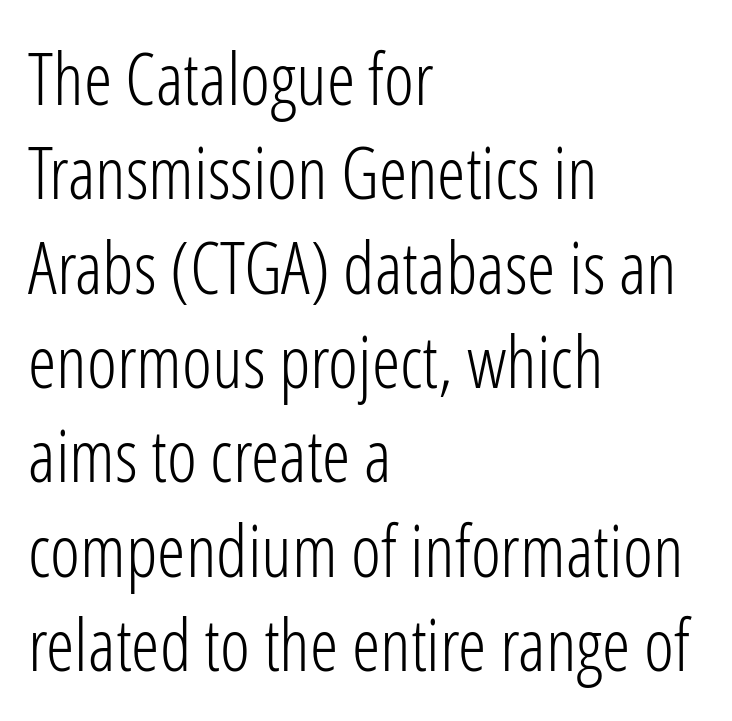
Glance below the letters and you will spot only blank space. Tall strokes in this sample are plumb rather than angled. Does extra space separate the letters? No, they use regular spacing. The designer left line spacing at the default. The glyphs in this specimen are sans serif.
